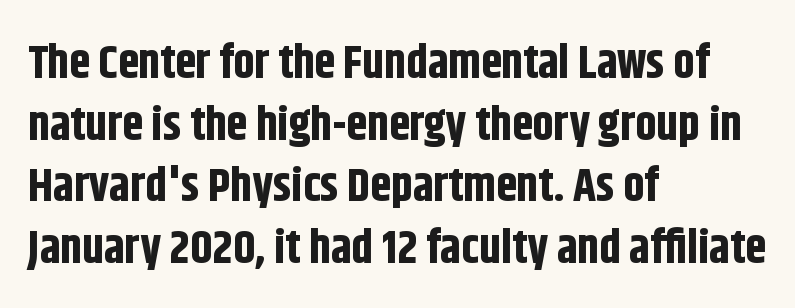
{"serif": "no", "italic": "no", "bold": "yes", "weight": "bold", "width": "condensed", "stroke_contrast": "low", "x_height": "large", "monospaced": "no", "underline": "no", "align": "left", "line_spacing": "normal", "line_spacing_ratio": 1.31, "letter_spacing": "normal", "letter_spacing_em": 0.0, "glyph_px": 47}
